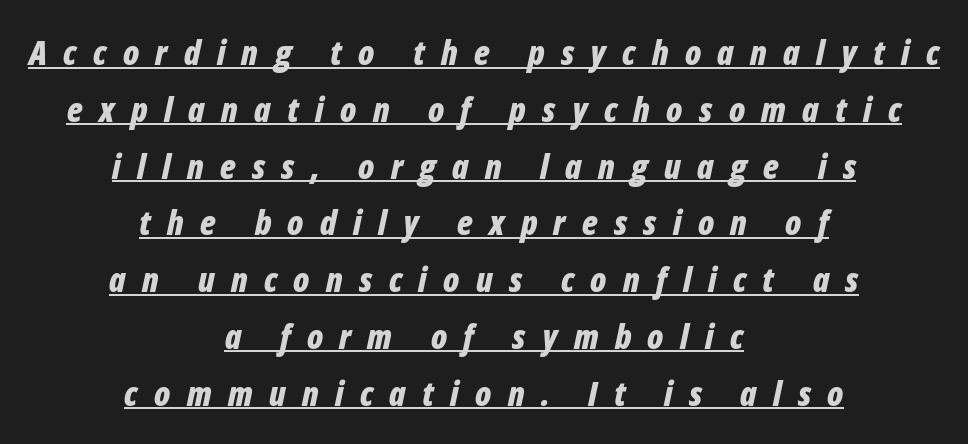
The lines are quadded center. Does the weight exceed regular? Yes, all the way to bold. Whoever set this chose a conventional vertical rhythm. The letters advance in unequal steps, a hallmark of proportional type. Posture: slanted.
